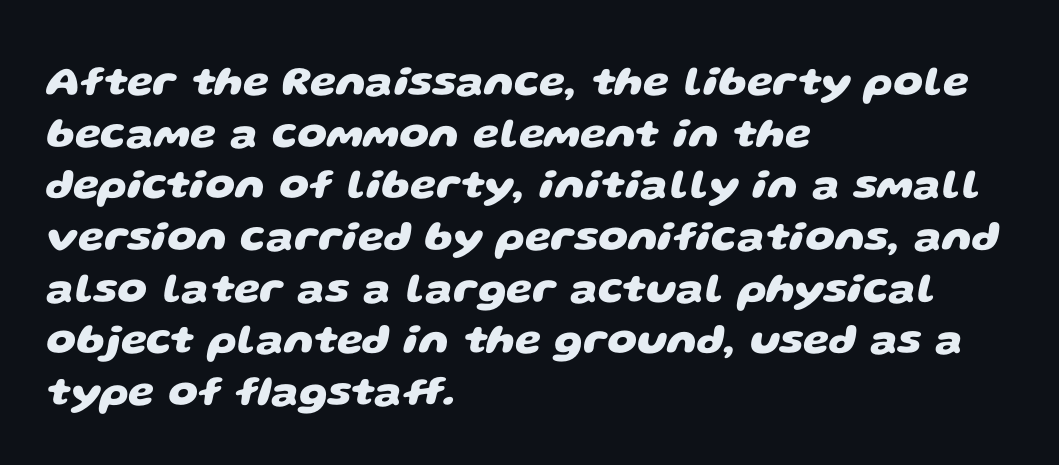
{"serif": "no", "bold": "yes", "weight": "heavy", "width": "wide", "stroke_contrast": "low", "x_height": "large", "monospaced": "no", "underline": "no", "align": "left", "line_spacing_ratio": 1.23, "letter_spacing": "normal", "letter_spacing_em": 0.0, "glyph_px": 42}
